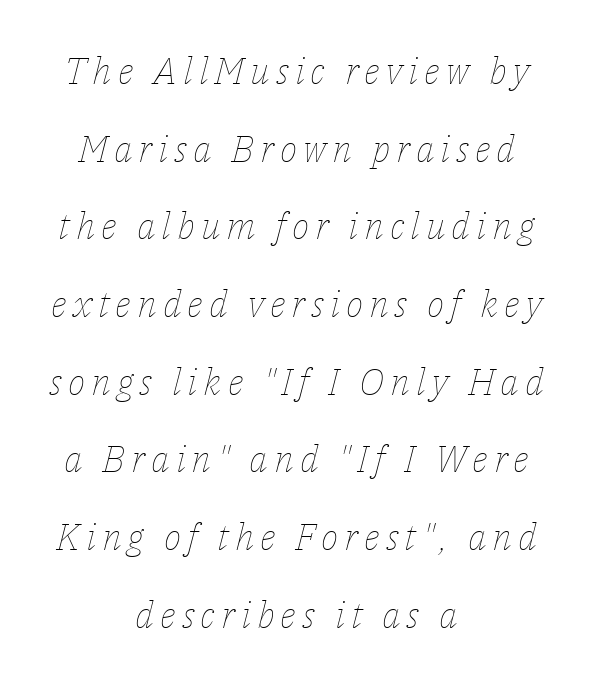
The image shows 37 px thin type, italic (leaning right); set centered, loose line spacing (2.1x), not underlined; low stroke contrast and a medium x-height.
